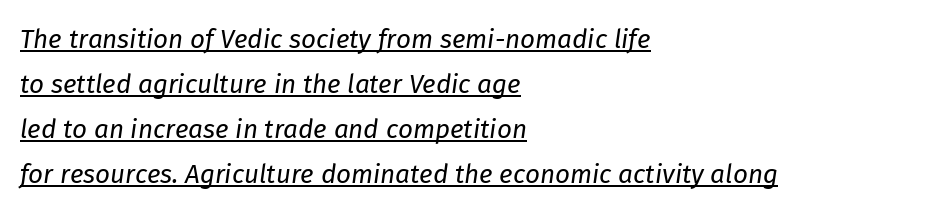
Q: Is the text bold? A: No.
Q: Is the text italic (slanted)? A: Yes, it leans right by about 8 degrees.
Q: Is the text underlined? A: Yes.
Q: How is the paragraph aligned? A: Left-aligned.
Q: Is the spacing between letters normal or unusually wide? A: Normal.
